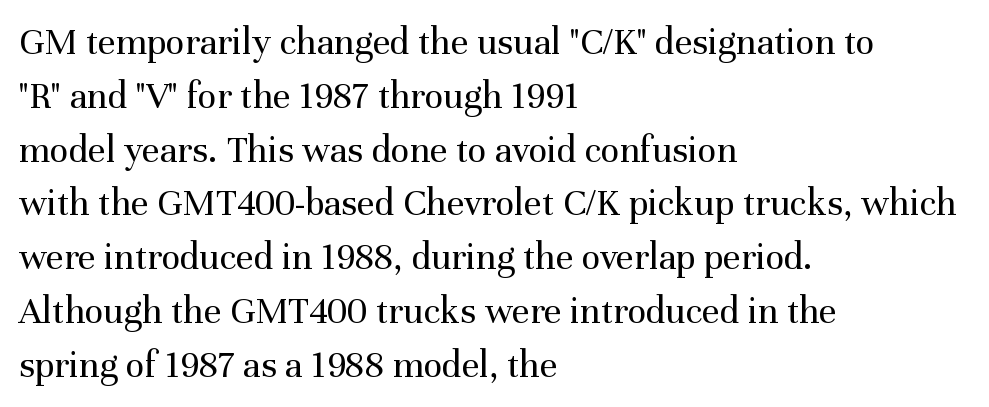
This rendering leaves character spacing at its baseline value. Stroke mass is kept to a normal reading level or below. Anything drawn beneath the words? Only blank space. I'd call this a serif setting — the letters wear small feet.
